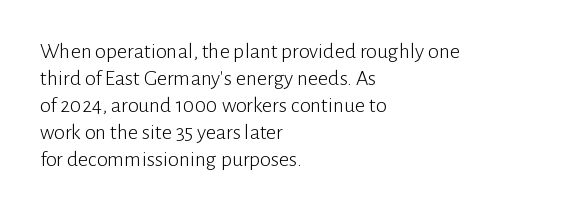
Beneath every word, the page is bare. The lettering holds an erect, upright posture throughout. Caption: face not bold, strokes unweighted. The gaps between neighbouring characters are ordinary and unremarkable.
